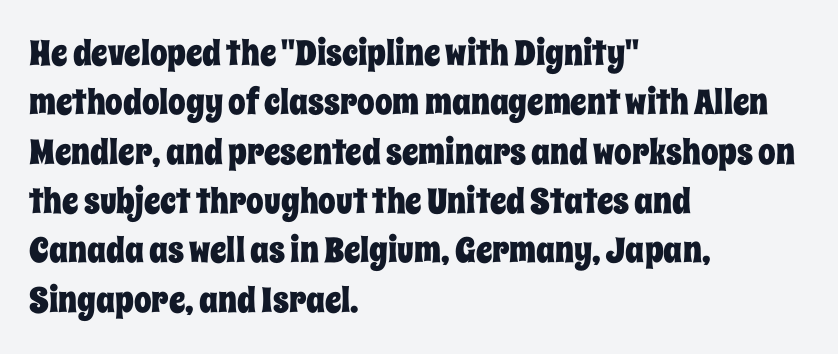
The passage shown stacks its lines at a standard gap. Character widths vary here, with narrow letters taking less room than wide ones. The strip under each line holds only bare page. Compared with typical body copy, the letter spacing here is the same. These lines are set flush left with a ragged right edge.
